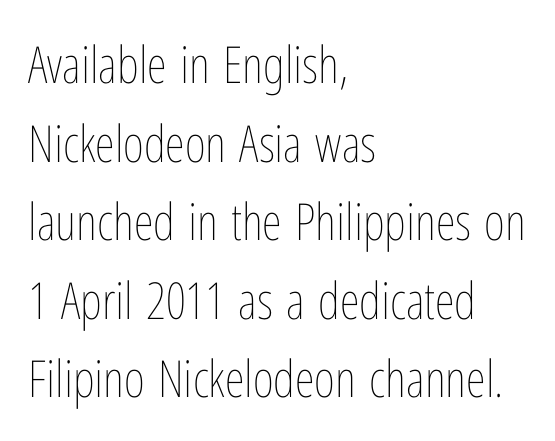
The image shows 51 px thin, condensed type, upright; set left-aligned, normal line spacing (1.54x), normal letter spacing, not underlined; low stroke contrast and a medium x-height.
